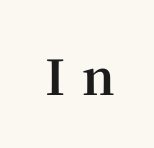
Q: Is the text bold? A: Yes.
Q: Is the text italic (slanted)? A: No, it is upright.
Q: Is the typeface a serif or a sans-serif typeface? A: Serif.
Q: Is the text underlined? A: No.
Q: Is the spacing between letters normal or unusually wide? A: Unusually wide.
Q: Width (condensed, normal, or wide)? A: Normal.
Q: Stroke contrast? A: High.
Q: x-height? A: Medium.
Q: Monospaced? A: No.
